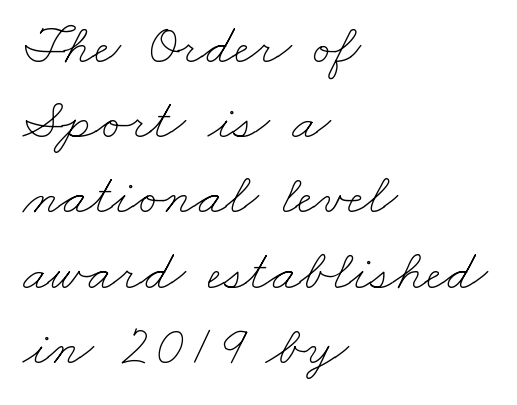
Q: Is the text bold? A: No.
Q: Is the text underlined? A: No.
Q: How is the paragraph aligned? A: Left-aligned.
Q: Is the spacing between letters normal or unusually wide? A: Normal.
Q: Is the spacing between lines tight, normal or loose? A: Normal.
Q: Width (condensed, normal, or wide)? A: Wide.
Q: Stroke contrast? A: Low.
Q: x-height? A: Small.
Q: Monospaced? A: No.
